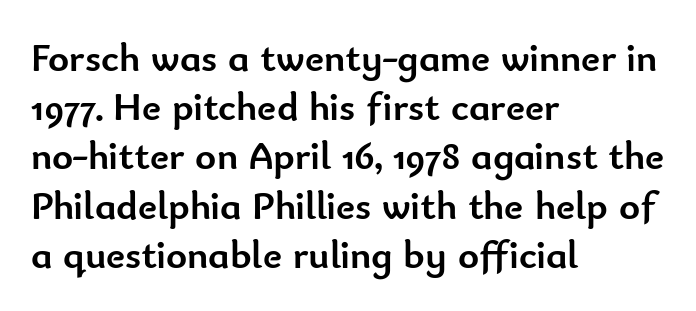
{"serif": "no", "italic": "no", "bold": "yes", "weight": "semibold", "width": "normal", "stroke_contrast": "low", "x_height": "small", "monospaced": "no", "underline": "no", "align": "left", "line_spacing_ratio": 1.23, "letter_spacing": "normal", "letter_spacing_em": 0.0, "glyph_px": 40}
